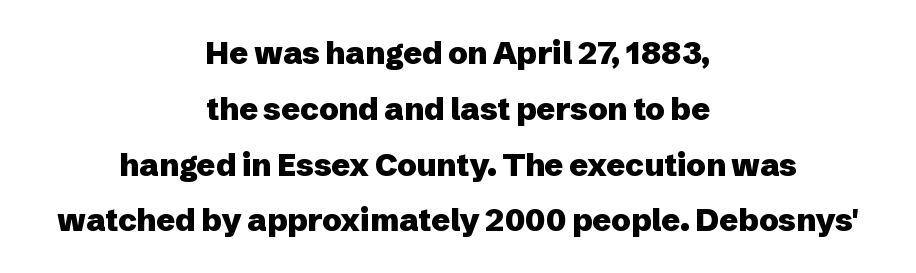
Nothing unusual about the tracking: characters are spaced as the font intends. Upright lettering throughout. The space beneath each line is pristine and unruled. Caption: multi-line text, centered on the measure.
